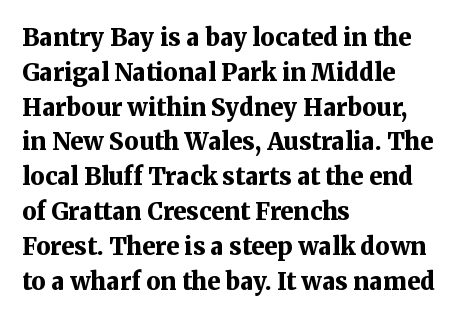
Nope, not italic — everything's standing straight. The passage shown has conventional tracking throughout. Bold? Absolutely — the strokes are thick and heavy. If you drew a ruler down the left edge, every line would touch it. The gap between lines stays unmarked. Horizontal bands of white between lines are of average thickness.
